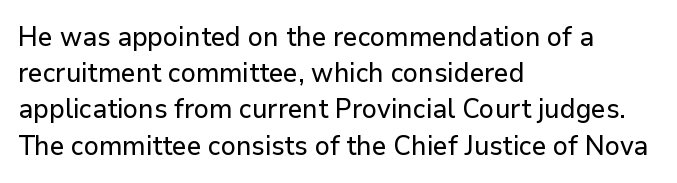
The image shows 27 px text type, upright; set left-aligned, normal line spacing (1.34x), normal letter spacing, not underlined.
